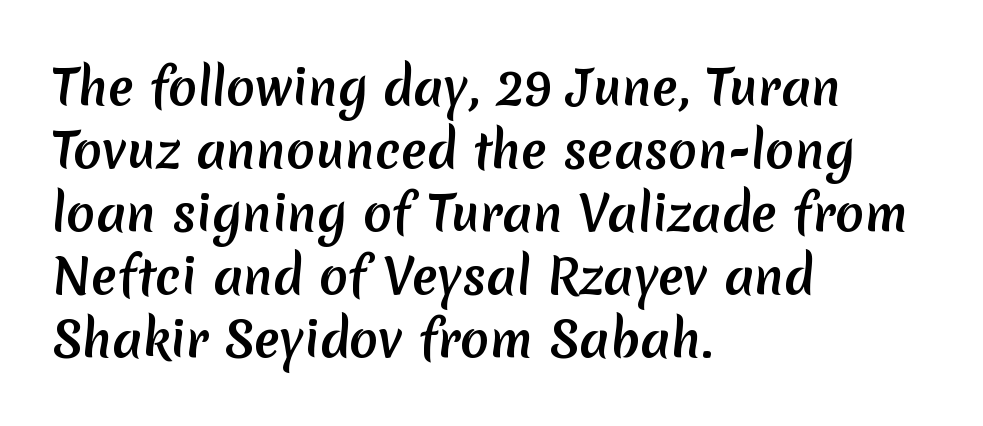
The image shows 48 px semibold sans-serif type; set left-aligned, normal line spacing (1.31x), normal letter spacing, not underlined; low stroke contrast and a medium x-height.
